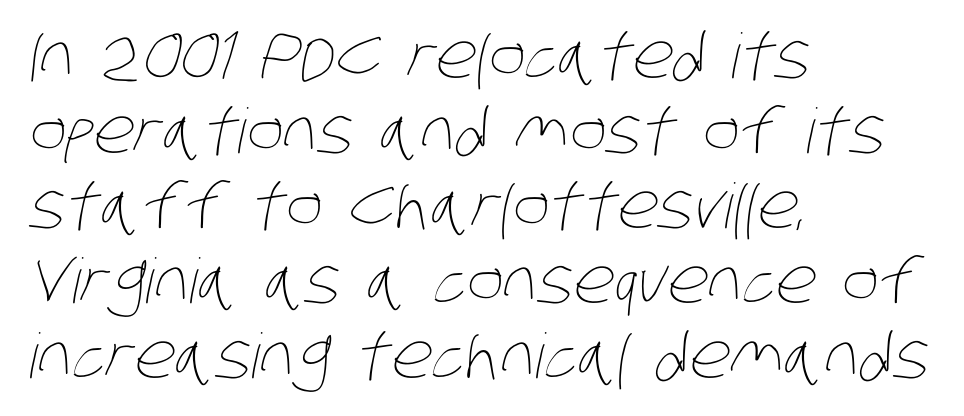
{"bold": "no", "weight": "thin", "width": "condensed", "stroke_contrast": "low", "x_height": "large", "monospaced": "no", "underline": "no", "align": "left", "line_spacing_ratio": 1.21, "letter_spacing": "normal", "letter_spacing_em": 0.0, "glyph_px": 62}
